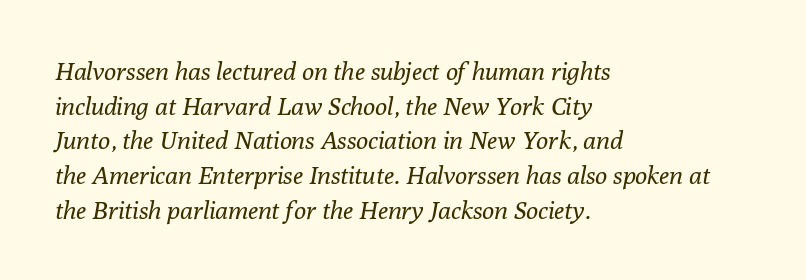
Is this a heavy cut? Hardly; it is regular or lighter. Does the leading feel generous? No, just average. Does extra space separate the letters? No, they use regular spacing. Type without underlining. Would a proofreader flag this as italicized? Yes. Short and long lines alike share a common starting point at left.
